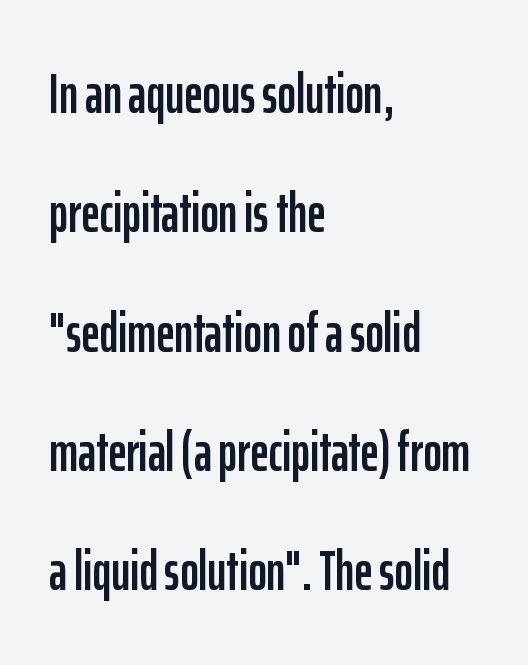
{"serif": "no", "italic": "no", "width": "condensed", "stroke_contrast": "low", "x_height": "medium", "monospaced": "no", "underline": "no", "align": "left", "line_spacing": "loose", "line_spacing_ratio": 2.13, "letter_spacing": "normal", "letter_spacing_em": 0.0, "glyph_px": 56}
